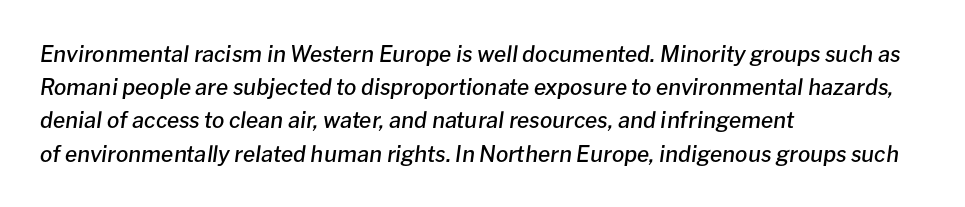
The letters sit at their default tracking, neither squeezed nor spread. Alignment: flush left. Tall strokes in this sample are angled rather than plumb. The string is rendered with underlining switched off. Baseline-to-baseline distance is the conventional proportion of letter height.
